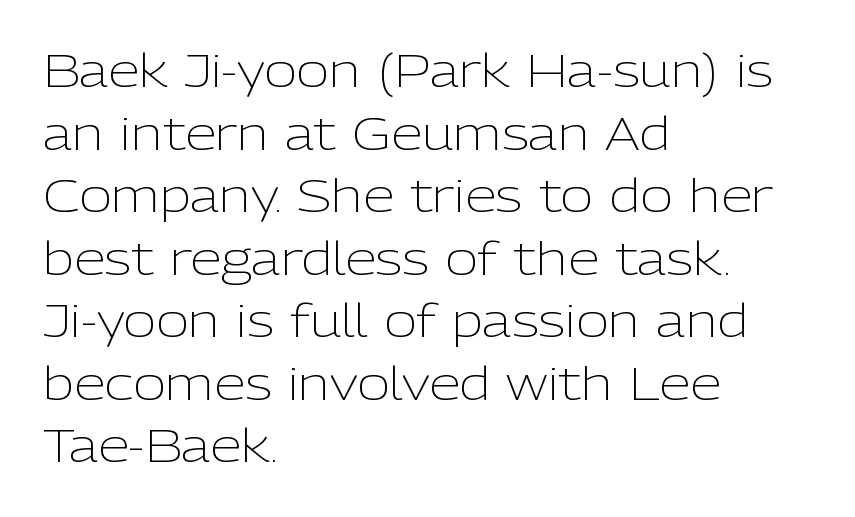
The image shows 45 px light sans-serif type, upright; set left-aligned, normal line spacing (1.39x), normal letter spacing, not underlined; low stroke contrast and a medium x-height.
